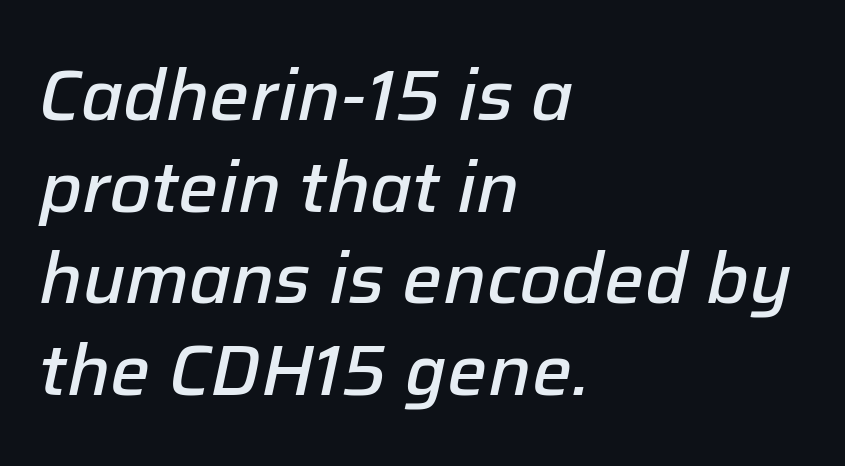
The image shows 71 px semibold type, italic (leaning right); set left-aligned, normal line spacing (1.29x), normal letter spacing, not underlined; low stroke contrast and a medium x-height.
